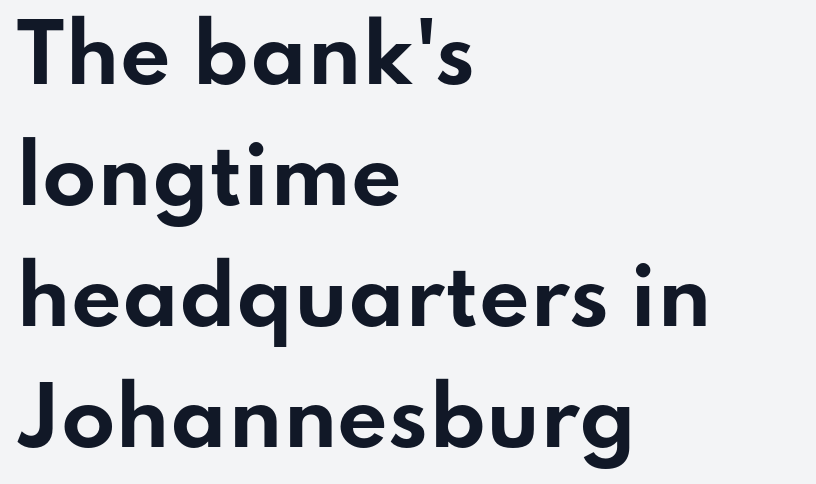
Q: Is the text bold? A: Yes.
Q: Is the text italic (slanted)? A: No, it is upright.
Q: Is the typeface a serif or a sans-serif typeface? A: Sans-serif.
Q: Is the text underlined? A: No.
Q: How is the paragraph aligned? A: Left-aligned.
Q: Is the spacing between letters normal or unusually wide? A: Normal.
Q: Is the spacing between lines tight, normal or loose? A: Normal.
Q: Width (condensed, normal, or wide)? A: Wide.
Q: Stroke contrast? A: Low.
Q: x-height? A: Small.
Q: Monospaced? A: No.
